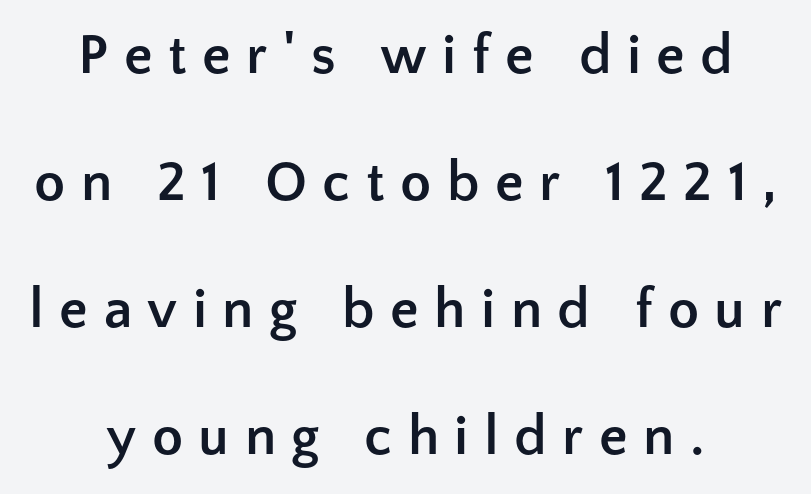
{"serif": "no", "italic": "no", "bold": "yes", "weight": "semibold", "width": "normal", "stroke_contrast": "low", "x_height": "medium", "monospaced": "no", "underline": "no", "align": "center", "line_spacing": "loose", "line_spacing_ratio": 2.23, "letter_spacing": "wide", "letter_spacing_em": 0.27, "glyph_px": 57}
